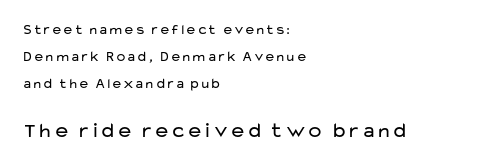
Q: Is the text bold? A: No.
Q: Is the text italic (slanted)? A: No, it is upright.
Q: Is the text underlined? A: No.
Q: How is the paragraph aligned? A: Left-aligned.
Q: Is the spacing between letters normal or unusually wide? A: Normal.
Q: Is the spacing between lines tight, normal or loose? A: Loose.
Q: Which block of text is set in a larger size, the first (top) or the second (bottom)? A: The second (bottom) one.
